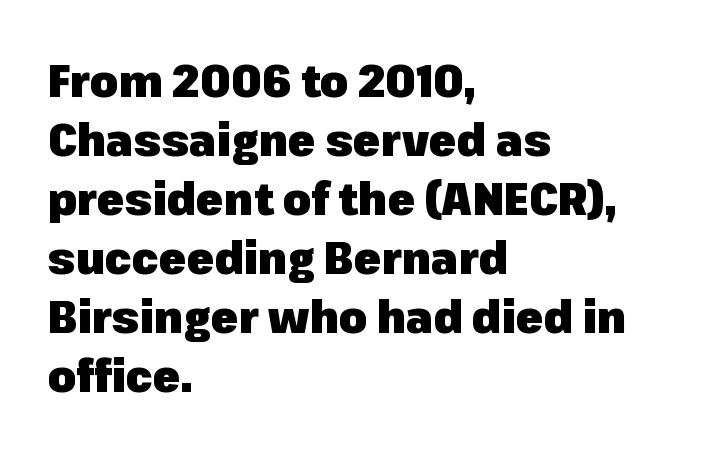
{"serif": "no", "italic": "no", "bold": "yes", "weight": "heavy", "width": "normal", "stroke_contrast": "low", "x_height": "medium", "monospaced": "no", "underline": "no", "align": "left", "line_spacing": "normal", "line_spacing_ratio": 1.31, "letter_spacing": "normal", "letter_spacing_em": 0.0, "glyph_px": 45}
